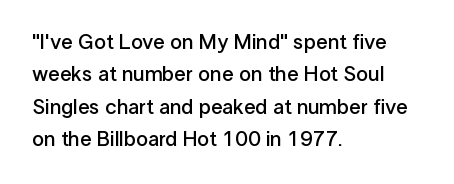
Italic? Not at all — the glyphs are vertical. Visually the block forms a straight wall on the left and a jagged coastline on the right. The horizontal fit of the characters is conventional and even. No word sits above an underline.
